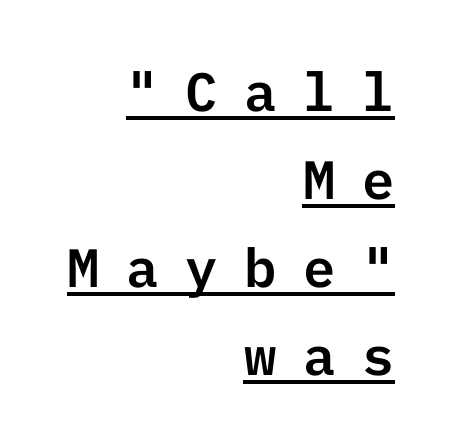
Q: Is the text italic (slanted)? A: No, it is upright.
Q: Is the typeface a serif or a sans-serif typeface? A: Sans-serif.
Q: Is the text underlined? A: Yes.
Q: How is the paragraph aligned? A: Right-aligned.
Q: Is the spacing between letters normal or unusually wide? A: Unusually wide.
Q: Is the spacing between lines tight, normal or loose? A: Normal.
Q: Width (condensed, normal, or wide)? A: Normal.
Q: Stroke contrast? A: Low.
Q: x-height? A: Medium.
